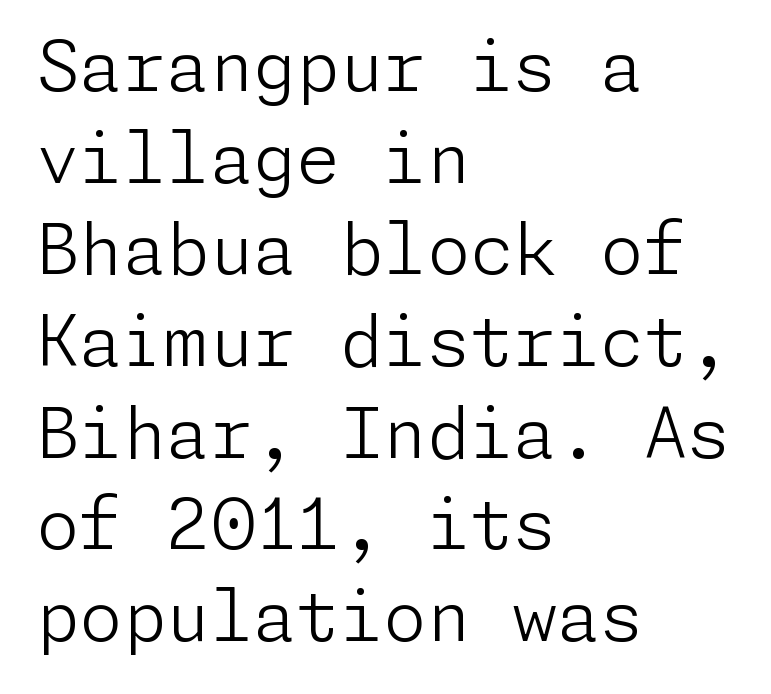
{"serif": "no", "italic": "no", "bold": "no", "weight": "light", "width": "normal", "stroke_contrast": "low", "x_height": "medium", "underline": "no", "align": "left", "line_spacing": "normal", "line_spacing_ratio": 1.31, "letter_spacing": "normal", "letter_spacing_em": 0.0, "glyph_px": 70}
